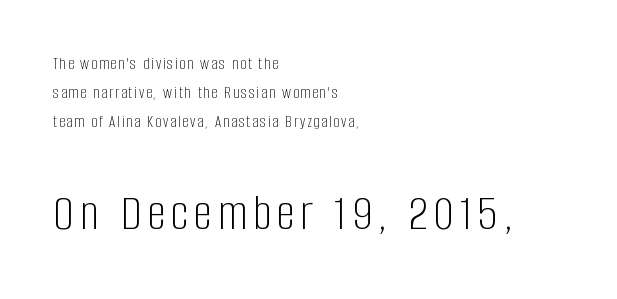
Notice how the stems are strictly vertical — no italics here. Compared with a typical body face, this is equally light or lighter still. Descender tails drop into unmarked territory. Is this a fixed-width face? No — the glyphs have proportional, varying widths.
